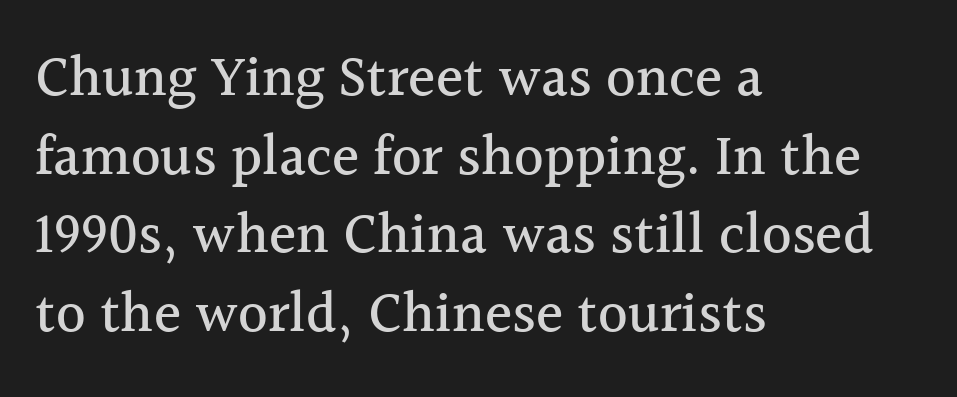
Q: Is the text italic (slanted)? A: No, it is upright.
Q: Is the typeface a serif or a sans-serif typeface? A: Serif.
Q: Is the text underlined? A: No.
Q: How is the paragraph aligned? A: Left-aligned.
Q: Is the spacing between letters normal or unusually wide? A: Normal.
Q: Is the spacing between lines tight, normal or loose? A: Normal.
Q: Width (condensed, normal, or wide)? A: Normal.
Q: x-height? A: Medium.
Q: Monospaced? A: No.
